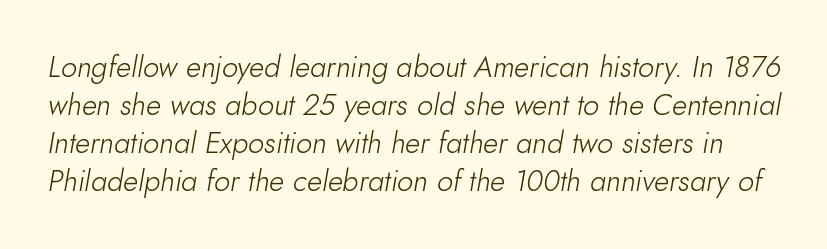
{"italic": "yes", "lean": "right", "slant_degrees": 10, "bold": "no", "weight": "light", "width": "normal", "stroke_contrast": "low", "x_height": "small", "monospaced": "no", "underline": "no", "line_spacing": "normal", "line_spacing_ratio": 1.31, "letter_spacing": "normal", "letter_spacing_em": 0.0, "glyph_px": 29}
